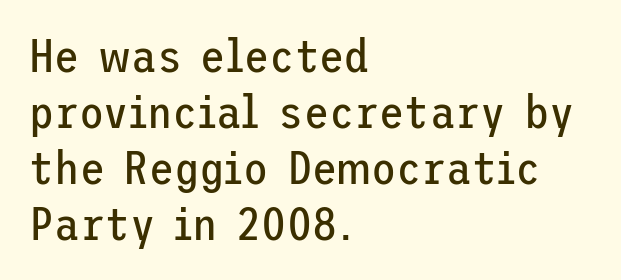
The image shows 46 px regular-weight sans-serif type, upright; set left-aligned, line spacing 1.22x, normal letter spacing, not underlined; low stroke contrast and a medium x-height.
